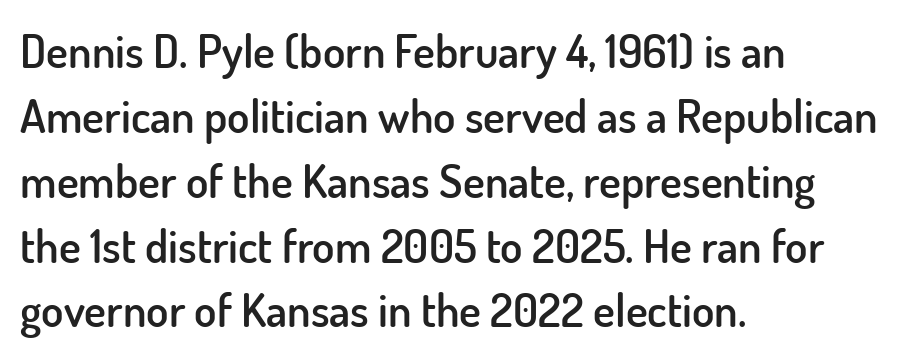
The image shows 46 px semibold sans-serif type, upright; set left-aligned, normal line spacing (1.41x), normal letter spacing, not underlined; low stroke contrast and a small x-height.
